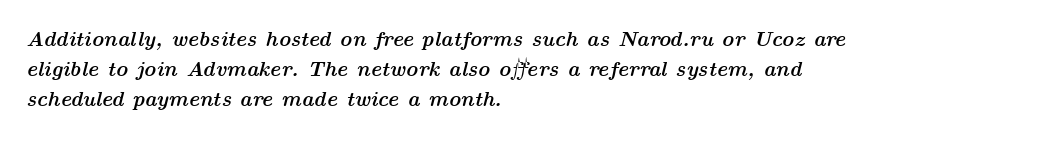
{"italic": "yes", "lean": "right", "slant_degrees": 14, "bold": "yes", "underline": "no", "align": "left", "line_spacing": "normal", "line_spacing_ratio": 1.44, "letter_spacing": "normal", "letter_spacing_em": 0.0, "glyph_px": 21}
